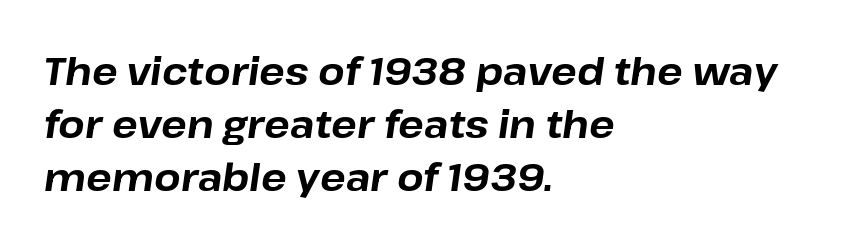
{"italic": "yes", "lean": "right", "slant_degrees": 8, "bold": "yes", "weight": "bold", "width": "normal", "stroke_contrast": "low", "x_height": "medium", "monospaced": "no", "underline": "no", "align": "left", "line_spacing": "normal", "line_spacing_ratio": 1.4, "letter_spacing": "normal", "letter_spacing_em": 0.0, "glyph_px": 38}
